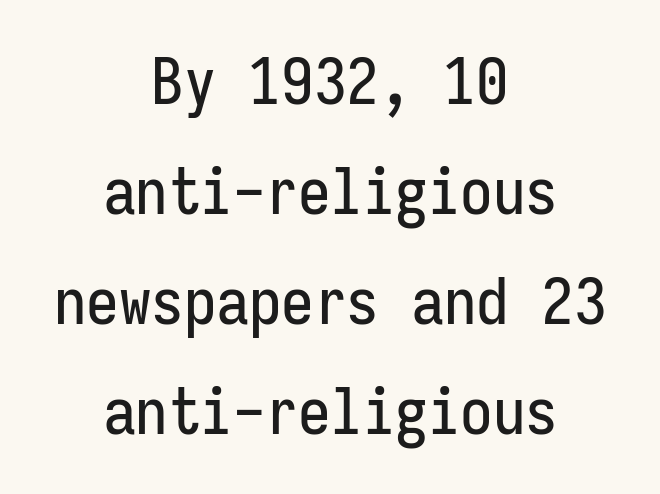
Fixed-width glyphs throughout — classic coding-font behaviour. Look at the bottom of the vertical strokes: they stop flat, with no serifs. The string is rendered with underlining switched off. Standard letterfit; no display-style spreading of the glyphs. Do the letters lean? They stand straight.
